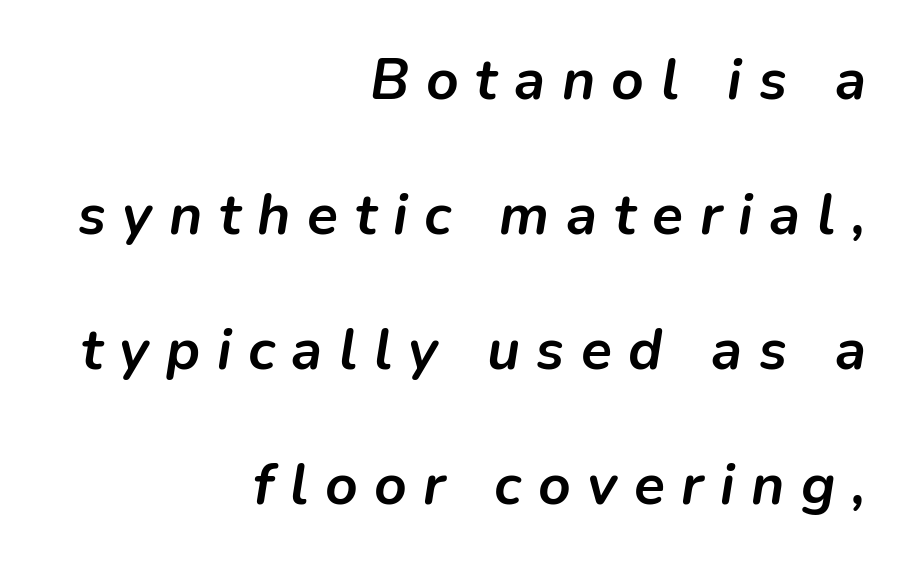
The image shows 57 px semibold type, italic (leaning right); set right-aligned, loose line spacing (2.37x), unusually wide letter spacing (+0.29 em), not underlined; low stroke contrast and a medium x-height.
